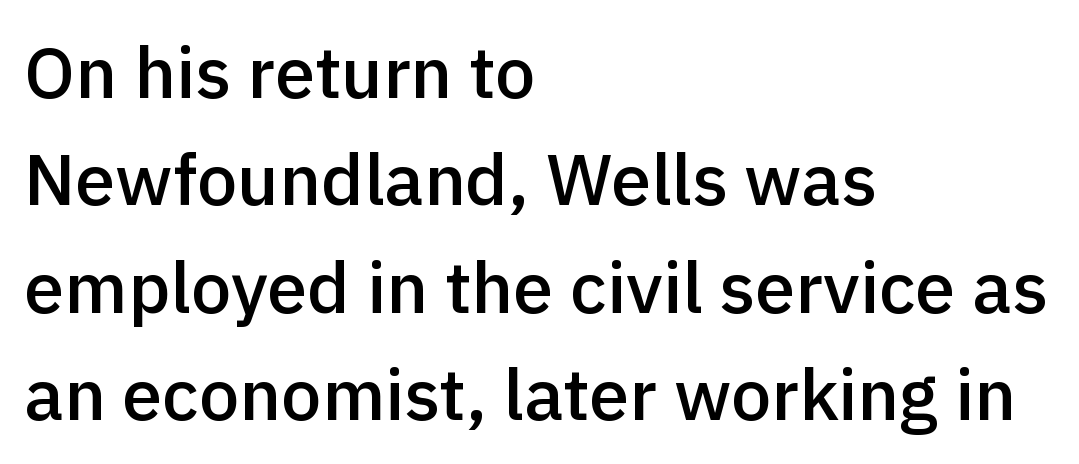
Reading down the column, the eye jumps a familiar distance to each next line. Characters follow at the spacing the type designer built in. Type without underlining. The face used here is proportionally spaced, like ordinary book or web type.
